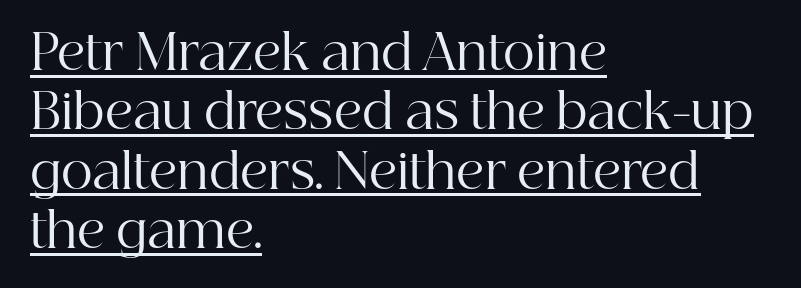
The image shows 49 px regular-weight serif type, upright; set left-aligned, line spacing 1.21x, normal letter spacing, underlined; high stroke contrast and a medium x-height.
